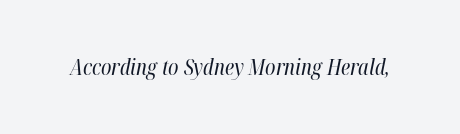
The image shows 21 px text type, italic (leaning right); set normal letter spacing, not underlined.
